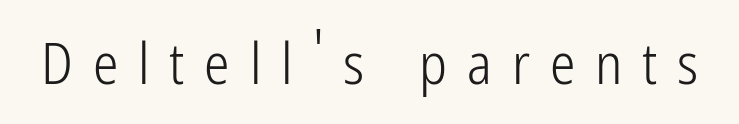
Q: Is the text bold? A: No.
Q: Is the text italic (slanted)? A: No, it is upright.
Q: Is the typeface a serif or a sans-serif typeface? A: Sans-serif.
Q: Is the text underlined? A: No.
Q: Is the spacing between letters normal or unusually wide? A: Unusually wide.
Q: Width (condensed, normal, or wide)? A: Condensed.
Q: Stroke contrast? A: Low.
Q: x-height? A: Medium.
Q: Monospaced? A: No.
